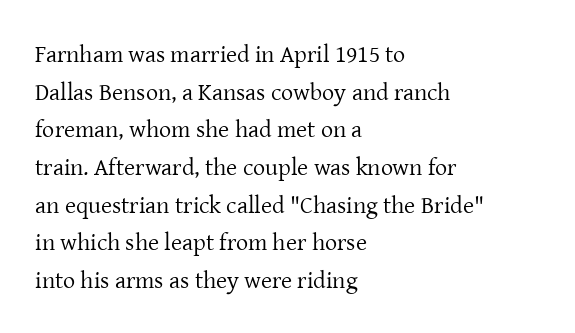
The image shows 24 px text type, upright; set left-aligned, normal line spacing (1.57x), normal letter spacing, not underlined.
